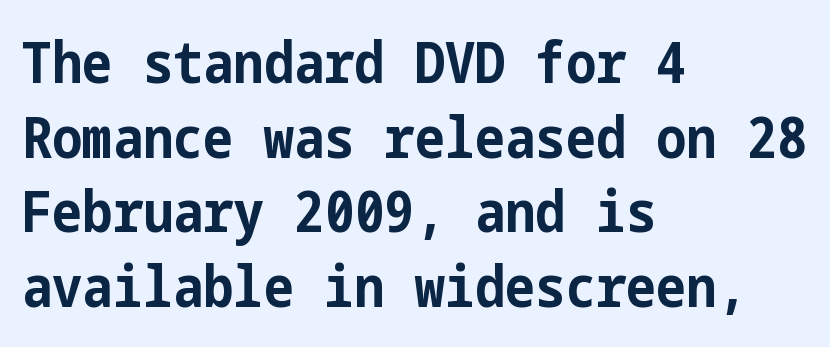
These lines are set flush left with a ragged right edge. A dark, heavy texture on the line: the type is bold. Underline: absent. Compared with typical paragraphs, the rows here are spaced about the same. Regarding serifs, this sample does without them. How are the letters spaced? Ordinarily, with no added tracking.
